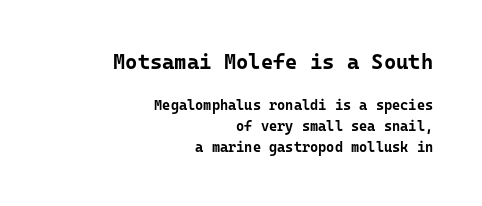
The glyphs are unaccompanied by any horizontal stroke below them. Set as a true bold cut, around the 700 mark. Inter-character spacing is left at the font's built-in metrics. The emphasis by scale lands on block number one, above.
